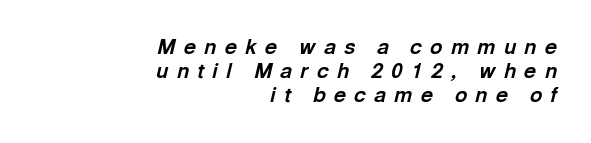
Q: Is the text bold? A: Yes.
Q: Is the text italic (slanted)? A: Yes, it leans right by about 13 degrees.
Q: Is the text underlined? A: No.
Q: How is the paragraph aligned? A: Right-aligned.
Q: Is the spacing between letters normal or unusually wide? A: Unusually wide.
Q: Is the spacing between lines tight, normal or loose? A: Tight.
